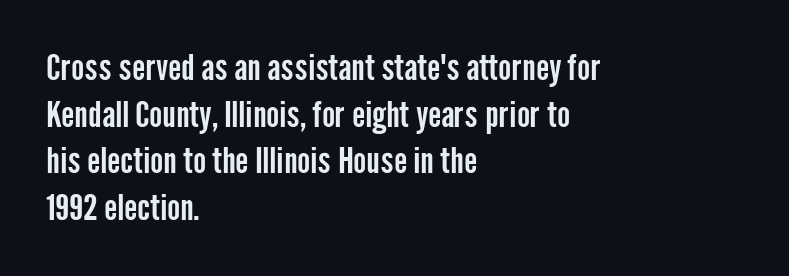
The foot of each line stays bare and open. The specimen reads as upright at a glance. Each letter's strokes conclude bluntly, with no projecting serifs. A typesetter would call this zero additional tracking.
